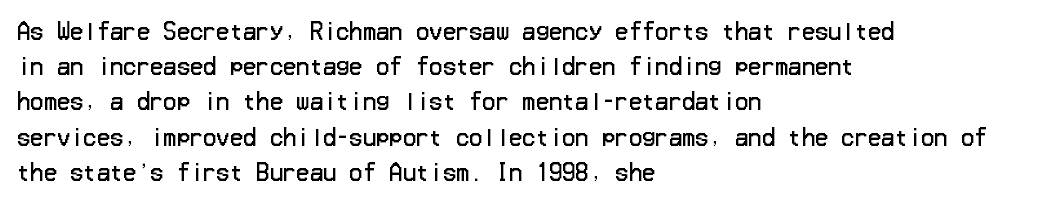
Q: Is the text bold? A: No.
Q: Is the text italic (slanted)? A: No, it is upright.
Q: Is the text underlined? A: No.
Q: How is the paragraph aligned? A: Left-aligned.
Q: Is the spacing between letters normal or unusually wide? A: Normal.
Q: Is the spacing between lines tight, normal or loose? A: Normal.
